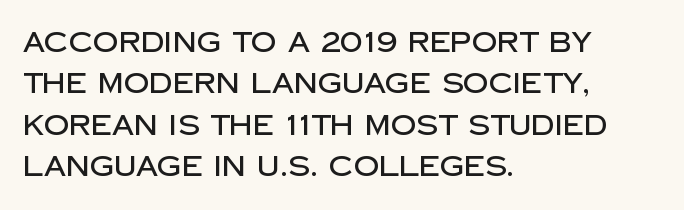
Ascenders rise straight up at ninety degrees. Compared with typical body copy, the letter spacing here is the same. The lines are quadded left. Each new line begins a customary step beneath the previous one.
